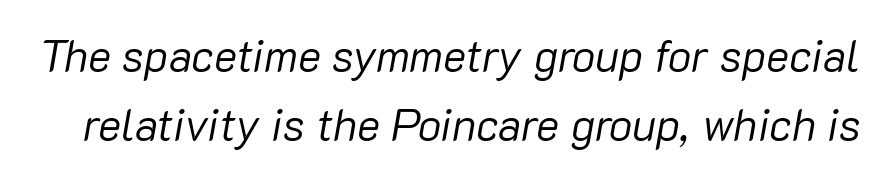
A bare baseline throughout the passage. These lines are rendered in a variable-pitch font. The letters look calm and open, with moderate or lighter stems. There is no visible air inserted between adjacent glyphs.
